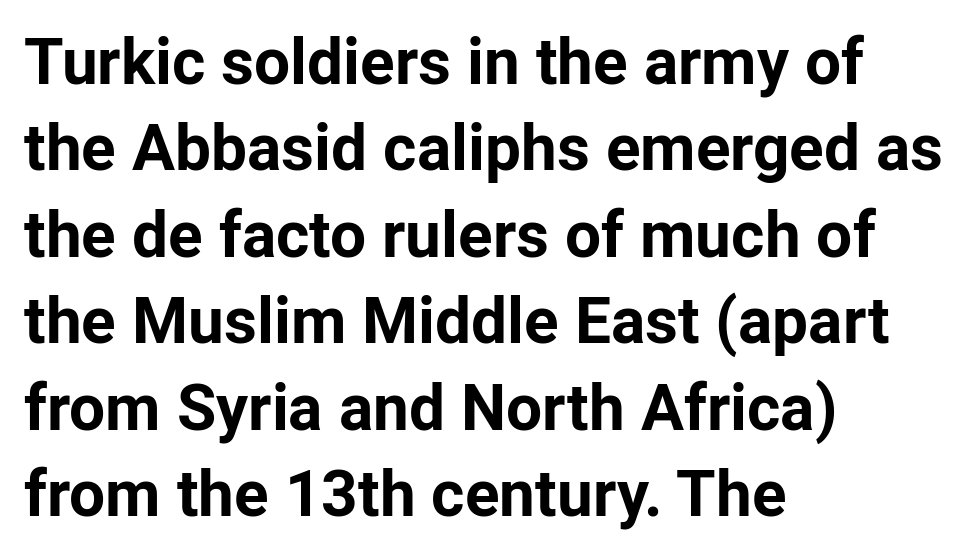
{"serif": "no", "italic": "no", "bold": "yes", "weight": "bold", "width": "normal", "stroke_contrast": "low", "x_height": "medium", "monospaced": "no", "underline": "no", "align": "left", "line_spacing": "normal", "line_spacing_ratio": 1.35, "letter_spacing": "normal", "letter_spacing_em": 0.0, "glyph_px": 64}
